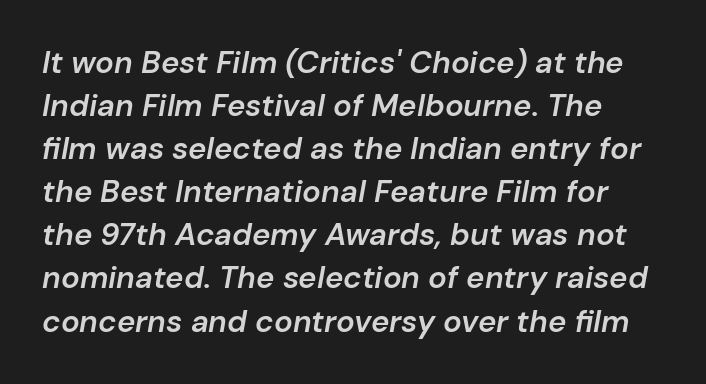
Q: Is the text bold? A: Semi-bold.
Q: Is the text italic (slanted)? A: Yes, it leans right by about 10 degrees.
Q: Is the text underlined? A: No.
Q: Is the spacing between letters normal or unusually wide? A: Normal.
Q: Is the spacing between lines tight, normal or loose? A: Normal.
Q: Width (condensed, normal, or wide)? A: Normal.
Q: Stroke contrast? A: Low.
Q: x-height? A: Medium.
Q: Monospaced? A: No.
